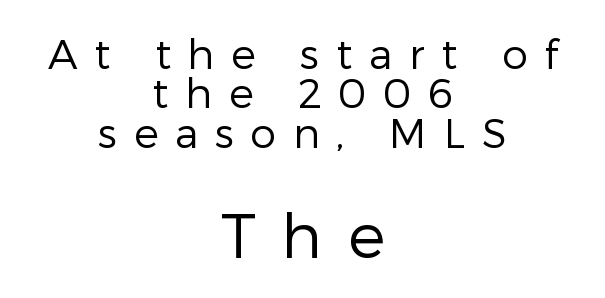
Weight: regular or lighter. Typesetter's note — lower block bumped up in size, upper block left smaller. The type sits square on the baseline with zero lean. The letters advance in unequal steps, a hallmark of proportional type. Glance below the letters and you will spot only blank space.
